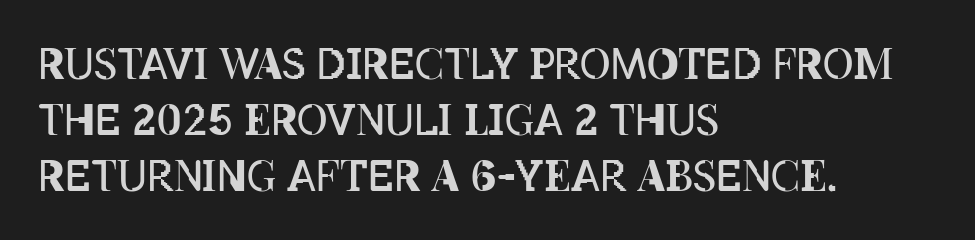
Q: Is the text bold? A: No.
Q: Is the text italic (slanted)? A: No, it is upright.
Q: Is the text underlined? A: No.
Q: How is the paragraph aligned? A: Left-aligned.
Q: Is the spacing between letters normal or unusually wide? A: Normal.
Q: Is the spacing between lines tight, normal or loose? A: Normal.
Q: Width (condensed, normal, or wide)? A: Condensed.
Q: Stroke contrast? A: Low.
Q: x-height? A: Large.
Q: Monospaced? A: No.
